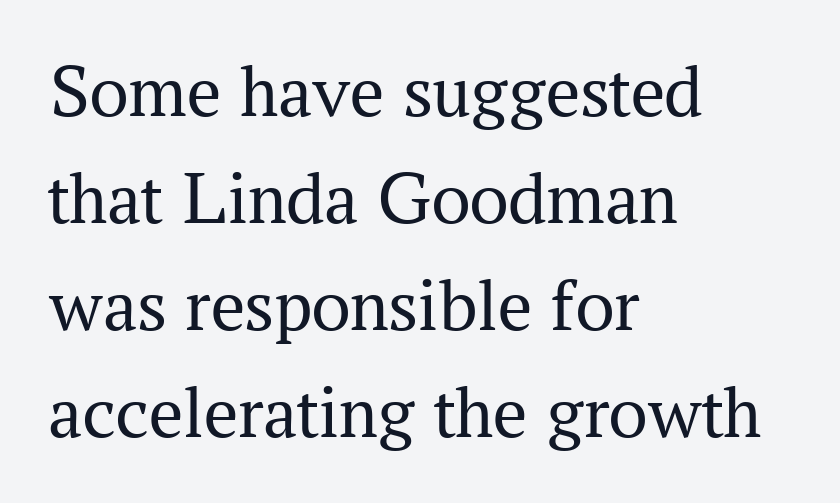
{"serif": "yes", "italic": "no", "bold": "no", "weight": "regular", "width": "normal", "stroke_contrast": "medium", "x_height": "medium", "monospaced": "no", "underline": "no", "align": "left", "line_spacing": "normal", "line_spacing_ratio": 1.41, "letter_spacing": "normal", "letter_spacing_em": 0.0, "glyph_px": 76}
